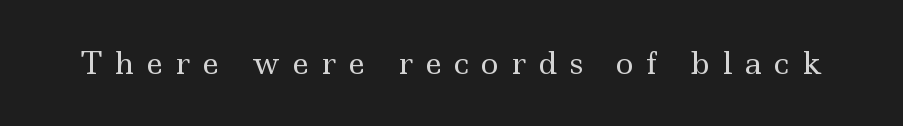
{"serif": "yes", "italic": "no", "bold": "no", "weight": "regular", "width": "wide", "x_height": "small", "monospaced": "no", "underline": "no", "letter_spacing": "wide", "letter_spacing_em": 0.41, "glyph_px": 30}
